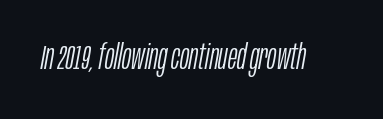
No chunkiness to these letters — they're not bold. These lines keep a tight, regular rhythm from letter to letter. The lettering tilts uniformly, giving the passage an italic look. Looks like regular typesetting: each glyph gets only the width it needs. The string is rendered with underlining switched off.
